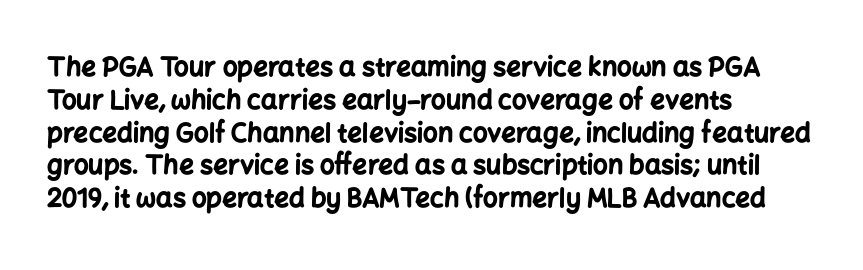
{"italic": "no", "bold": "yes", "underline": "no", "align": "left", "line_spacing": "normal", "line_spacing_ratio": 1.26, "letter_spacing": "normal", "letter_spacing_em": 0.0, "glyph_px": 26}
